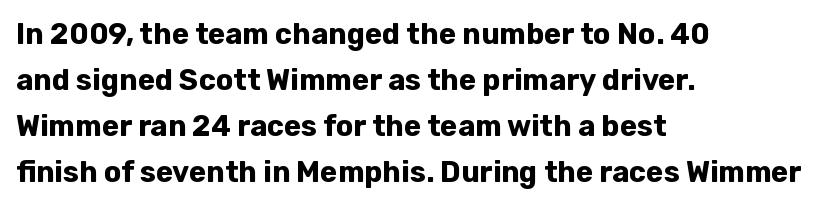
The image shows 29 px bold sans-serif type, upright; set left-aligned, normal line spacing (1.59x), normal letter spacing, not underlined; low stroke contrast and a medium x-height.
